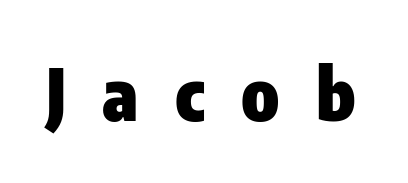
Q: Is the text bold? A: Yes.
Q: Is the text italic (slanted)? A: No, it is upright.
Q: Is the typeface a serif or a sans-serif typeface? A: Sans-serif.
Q: Is the text underlined? A: No.
Q: Is the spacing between letters normal or unusually wide? A: Unusually wide.
Q: Width (condensed, normal, or wide)? A: Condensed.
Q: Stroke contrast? A: Low.
Q: x-height? A: Medium.
Q: Monospaced? A: No.
